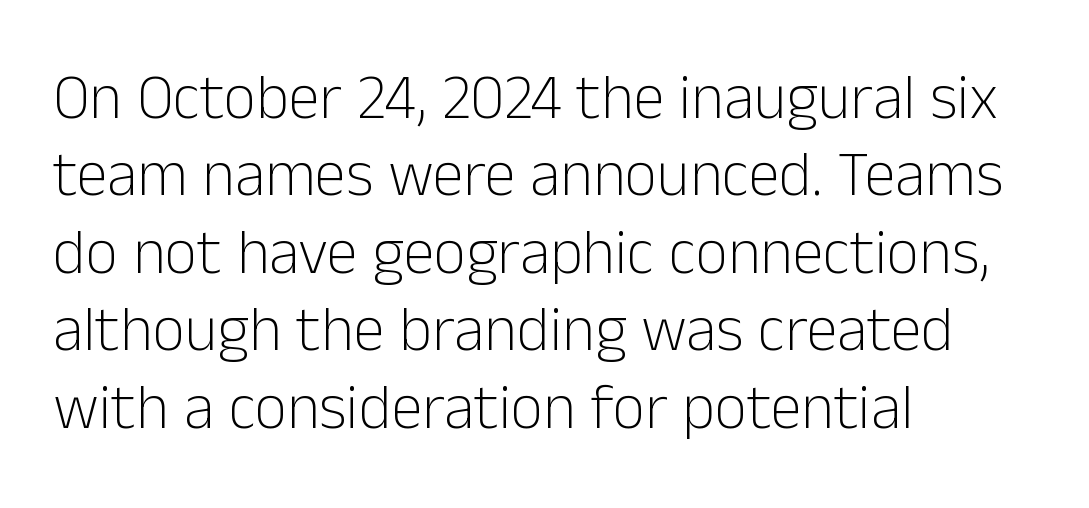
A typesetter would call this zero additional tracking. Honestly, there is no underline to notice here at all. Serif or sans? Sans — the stroke terminals are bare. The passage shown is typed in a proportional face where columns would drift. Casual observation: everything's shoved over to the left.
